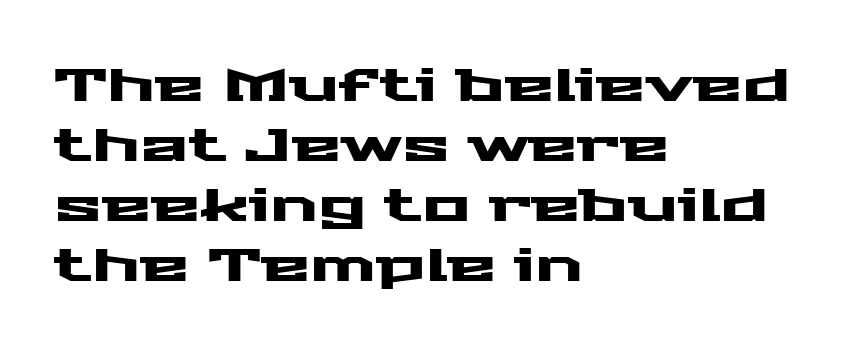
The image shows 45 px wide sans-serif type, upright; set left-aligned, normal line spacing (1.33x), normal letter spacing, not underlined; medium stroke contrast and a medium x-height.
